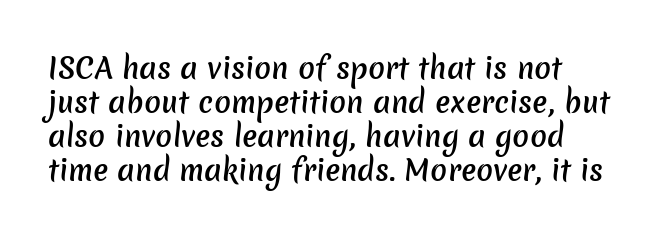
{"serif": "no", "bold": "semi", "weight": "semibold", "width": "normal", "stroke_contrast": "low", "x_height": "medium", "monospaced": "no", "underline": "no", "line_spacing_ratio": 1.21, "letter_spacing": "normal", "letter_spacing_em": 0.0, "glyph_px": 28}
